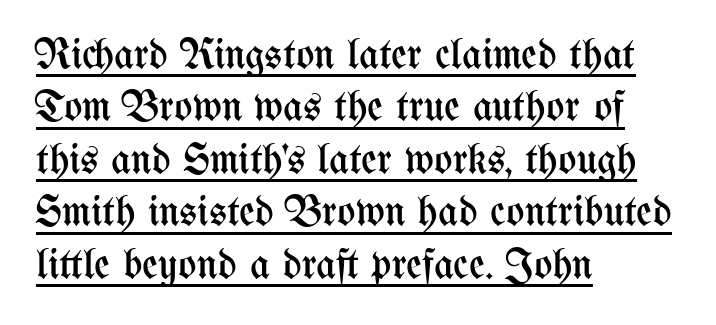
{"italic": "no", "bold": "no", "weight": "regular", "width": "condensed", "stroke_contrast": "medium", "x_height": "medium", "monospaced": "no", "underline": "yes", "align": "left", "line_spacing_ratio": 1.22, "letter_spacing": "normal", "letter_spacing_em": 0.0, "glyph_px": 43}
